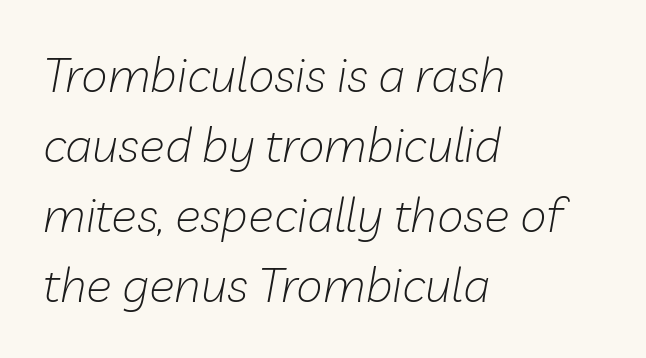
Observe the ordinary spacing: letters are neighbours, not strangers. Notice how the stems are inclined rather than vertical — that's the hallmark of italics. Evenly set lines give the paragraph a standard silhouette. Weight: not bold — regular or lighter. Has an underline been added? It has not.
